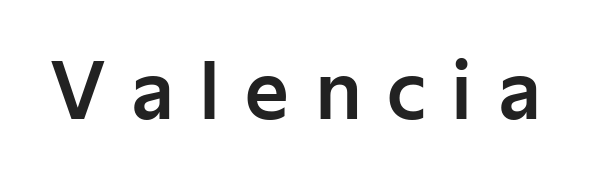
{"serif": "no", "italic": "no", "width": "normal", "stroke_contrast": "low", "x_height": "medium", "monospaced": "no", "underline": "no", "letter_spacing": "wide", "letter_spacing_em": 0.33, "glyph_px": 76}
